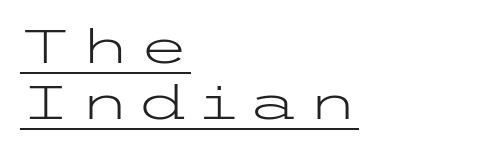
Q: Is the text bold? A: No.
Q: Is the text italic (slanted)? A: No, it is upright.
Q: Is the typeface a serif or a sans-serif typeface? A: Sans-serif.
Q: Is the text underlined? A: Yes.
Q: How is the paragraph aligned? A: Left-aligned.
Q: Width (condensed, normal, or wide)? A: Wide.
Q: Stroke contrast? A: Low.
Q: x-height? A: Medium.
